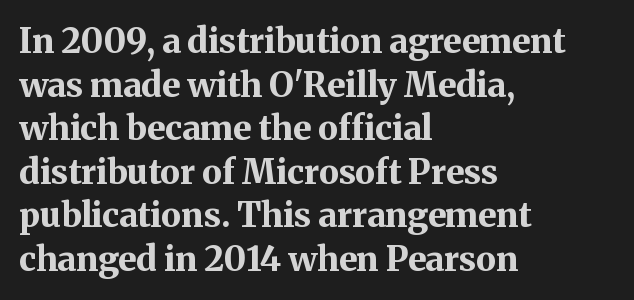
The image shows 34 px bold serif type, upright; set left-aligned, normal line spacing (1.28x), normal letter spacing, not underlined; medium stroke contrast and a medium x-height.
